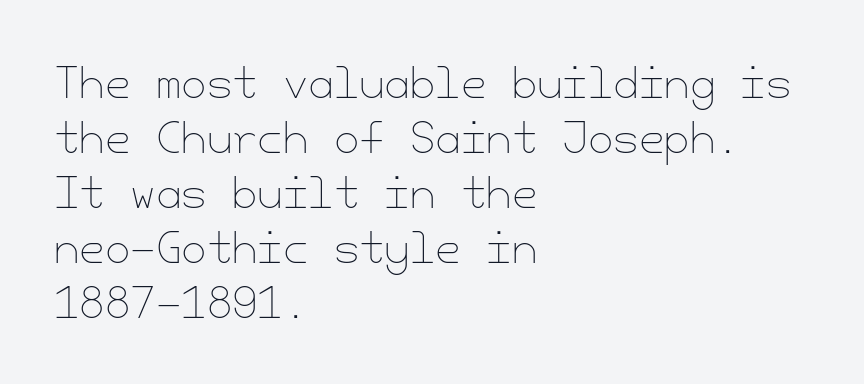
{"italic": "no", "bold": "no", "weight": "thin", "width": "normal", "stroke_contrast": "low", "x_height": "small", "underline": "no", "align": "left", "line_spacing": "normal", "line_spacing_ratio": 1.34, "letter_spacing": "normal", "letter_spacing_em": 0.0, "glyph_px": 41}
